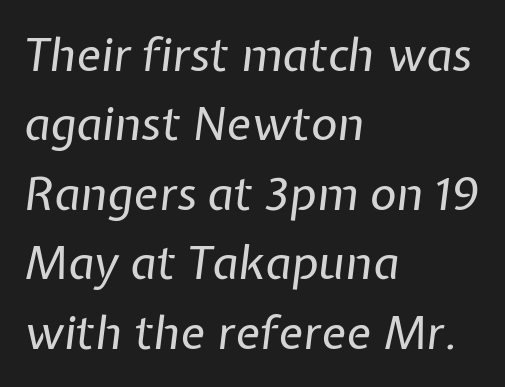
The image shows 46 px regular-weight type, italic (leaning right); set left-aligned, normal line spacing (1.51x), normal letter spacing, not underlined; low stroke contrast and a medium x-height.
